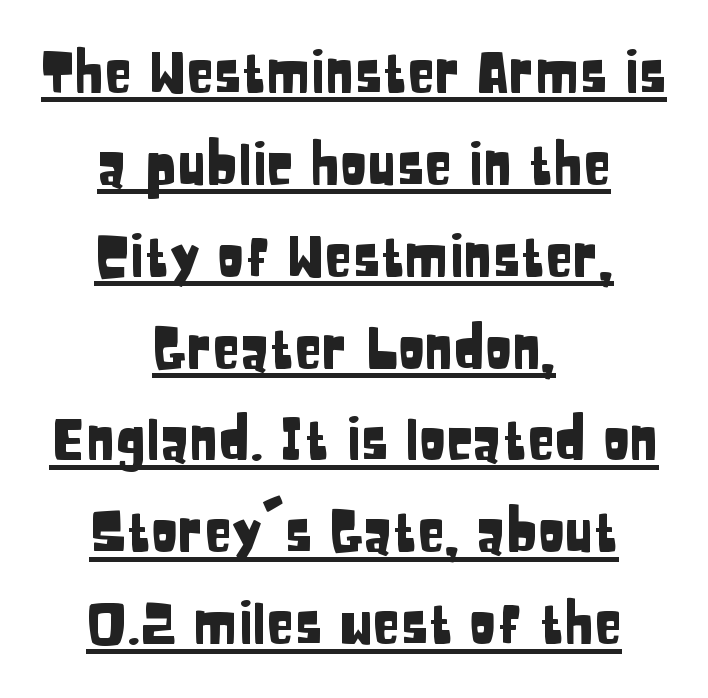
The image shows 56 px condensed sans-serif type, upright; set centered, normal line spacing (1.64x), normal letter spacing, underlined; low stroke contrast and a large x-height.
